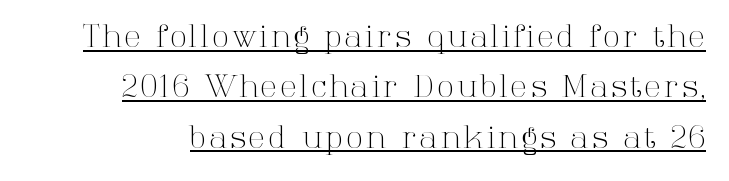
The image shows 30 px light serif type, upright; set normal line spacing (1.68x), underlined; high stroke contrast and a medium x-height.
